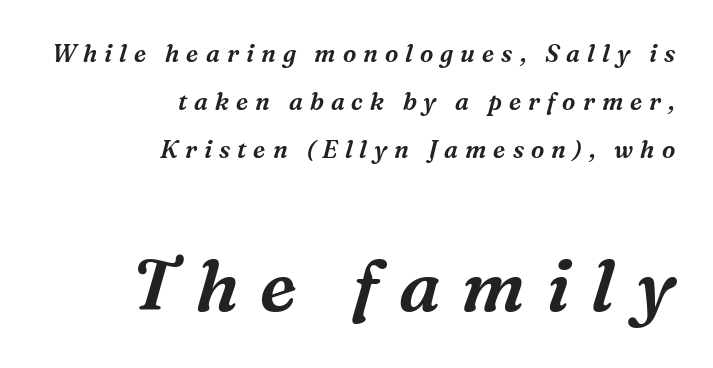
{"serif": "yes", "italic": "yes", "lean": "right", "slant_degrees": 16, "width": "normal", "stroke_contrast": "medium", "x_height": "medium", "monospaced": "no", "underline": "no", "align": "right", "line_spacing": "loose", "line_spacing_ratio": 2.0, "letter_spacing": "wide", "letter_spacing_em": 0.29, "larger_block": "second", "size_ratio": 3.0, "glyph_px": 72}
